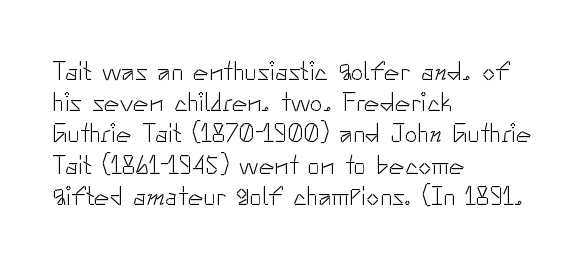
One-word summary of the alignment: left. In terms of letterspacing, this is plain default setting. The words here are not underlined. The characters are drawn with everyday or finer stroke widths. The letters stand straight up with perfectly vertical stems.
